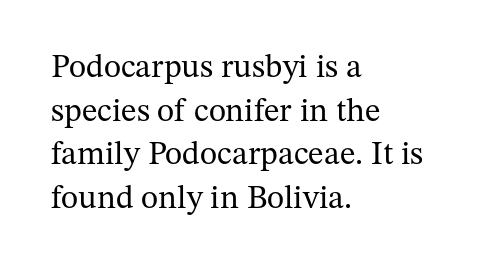
Q: Is the text bold? A: No.
Q: Is the text italic (slanted)? A: No, it is upright.
Q: Is the typeface a serif or a sans-serif typeface? A: Serif.
Q: Is the text underlined? A: No.
Q: How is the paragraph aligned? A: Left-aligned.
Q: Is the spacing between letters normal or unusually wide? A: Normal.
Q: Is the spacing between lines tight, normal or loose? A: Normal.
Q: Width (condensed, normal, or wide)? A: Normal.
Q: Stroke contrast? A: Medium.
Q: x-height? A: Medium.
Q: Monospaced? A: No.
